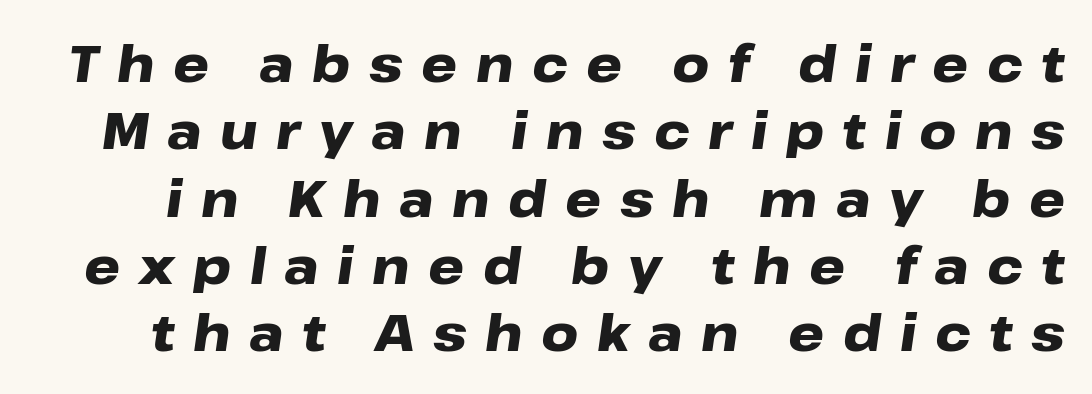
Q: Is the text bold? A: Yes.
Q: Is the text italic (slanted)? A: Yes, it leans right by about 8 degrees.
Q: Is the text underlined? A: No.
Q: Is the spacing between letters normal or unusually wide? A: Unusually wide.
Q: Is the spacing between lines tight, normal or loose? A: Normal.
Q: Width (condensed, normal, or wide)? A: Wide.
Q: Stroke contrast? A: Low.
Q: x-height? A: Medium.
Q: Monospaced? A: No.
